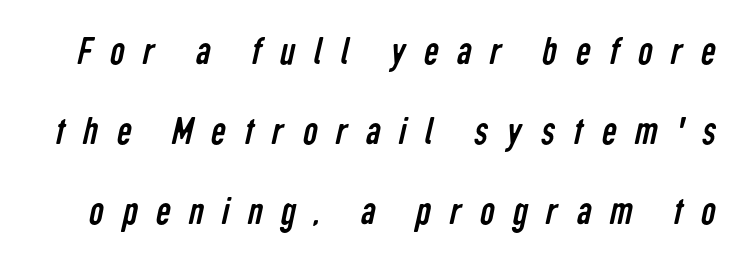
The line-height multiplier appears high, well above default. There is plenty of visible air inserted between adjacent glyphs. Think standard paragraph weight, or any step lighter than that. Each letter's strokes conclude bluntly, with no projecting serifs. Proportional: the letters do not fall into vertical columns.
